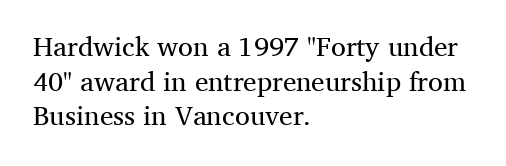
The image shows 27 px text type, upright; set left-aligned, normal line spacing (1.28x), normal letter spacing, not underlined.
